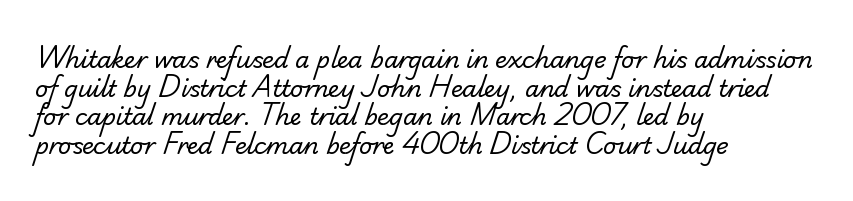
The image shows 23 px text type; set left-aligned, line spacing 1.24x, normal letter spacing, not underlined.
